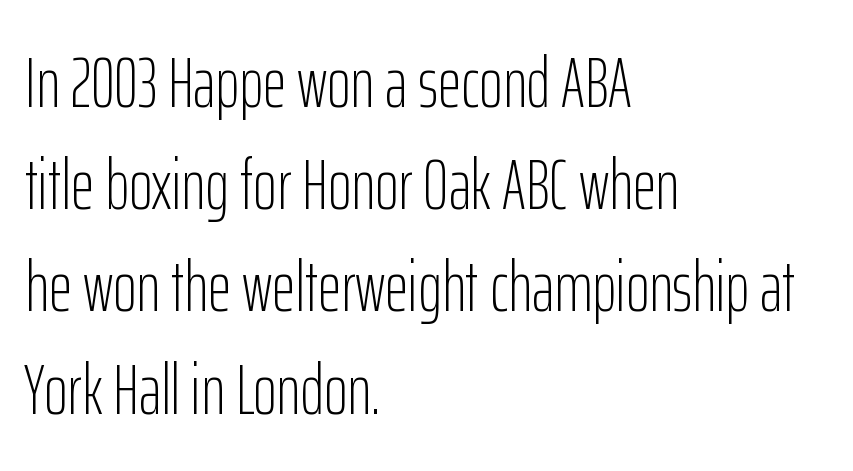
{"serif": "no", "italic": "no", "bold": "no", "weight": "light", "width": "condensed", "stroke_contrast": "low", "x_height": "medium", "monospaced": "no", "underline": "no", "align": "left", "line_spacing": "normal", "line_spacing_ratio": 1.42, "letter_spacing": "normal", "letter_spacing_em": 0.0, "glyph_px": 72}
